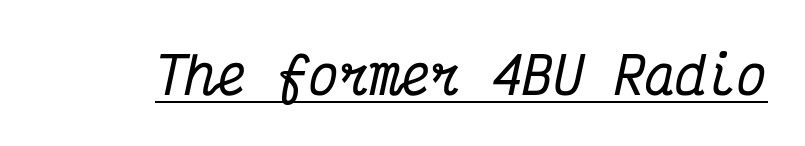
Q: Is the text italic (slanted)? A: Yes, it leans right by about 12 degrees.
Q: Is the typeface a serif or a sans-serif typeface? A: Serif.
Q: Is the text underlined? A: Yes.
Q: Is the spacing between letters normal or unusually wide? A: Normal.
Q: Width (condensed, normal, or wide)? A: Condensed.
Q: Stroke contrast? A: Medium.
Q: x-height? A: Medium.
Q: Monospaced? A: Yes.
